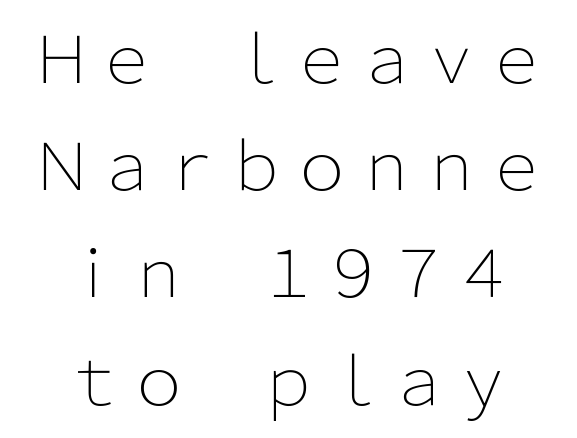
The image shows 65 px light sans-serif type, upright; set normal line spacing (1.65x), normal letter spacing, not underlined; low stroke contrast and a medium x-height.
